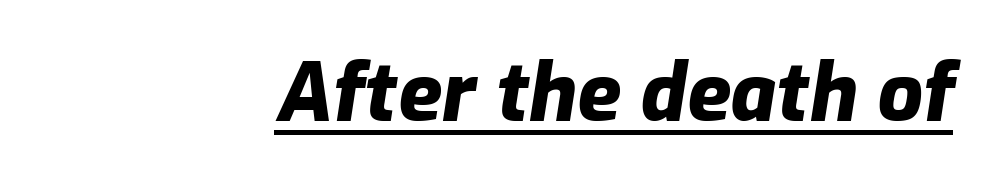
Q: Is the text bold? A: Yes.
Q: Is the text italic (slanted)? A: Yes, it leans right by about 9 degrees.
Q: Is the text underlined? A: Yes.
Q: How is the paragraph aligned? A: Right-aligned.
Q: Is the spacing between letters normal or unusually wide? A: Normal.
Q: Width (condensed, normal, or wide)? A: Normal.
Q: Stroke contrast? A: Low.
Q: x-height? A: Medium.
Q: Monospaced? A: No.
